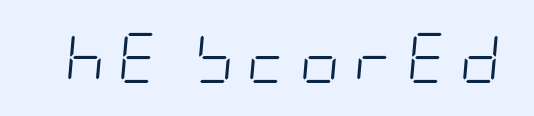
{"italic": "yes", "lean": "right", "slant_degrees": 5, "bold": "no", "weight": "light", "width": "condensed", "stroke_contrast": "low", "x_height": "large", "underline": "no", "letter_spacing": "wide", "letter_spacing_em": 0.25, "glyph_px": 50}
